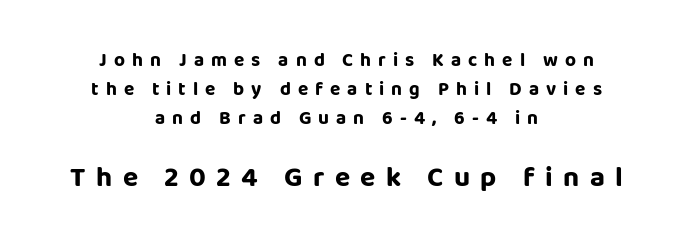
The image shows 28 px bold sans-serif type, upright; set centered, normal line spacing (1.53x), unusually wide letter spacing (+0.37 em), not underlined; the second (bottom) block is 1.47x larger; low stroke contrast and a large x-height.
